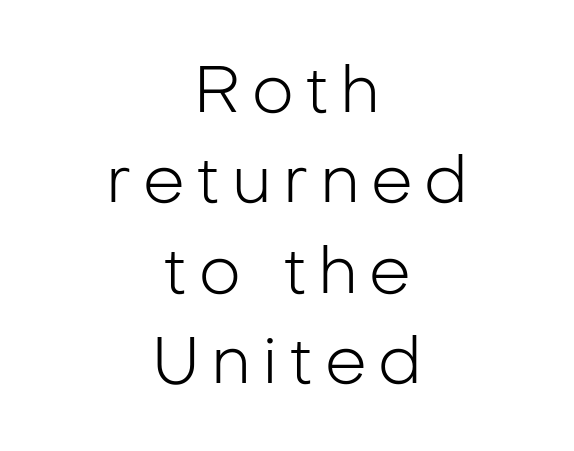
{"serif": "no", "italic": "no", "bold": "no", "weight": "light", "width": "normal", "stroke_contrast": "low", "x_height": "medium", "monospaced": "no", "underline": "no", "align": "center", "line_spacing": "normal", "line_spacing_ratio": 1.37, "glyph_px": 66}
